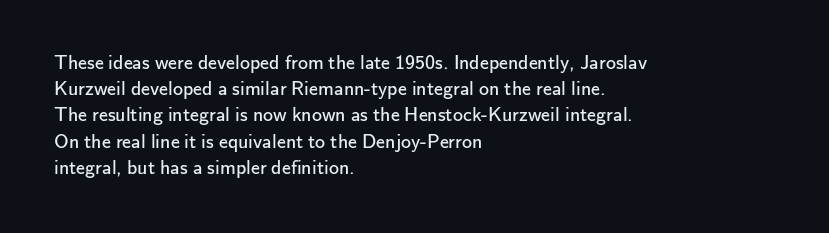
{"italic": "no", "bold": "no", "underline": "no", "align": "left", "line_spacing": "normal", "line_spacing_ratio": 1.31, "letter_spacing": "normal", "letter_spacing_em": 0.0, "glyph_px": 20}
